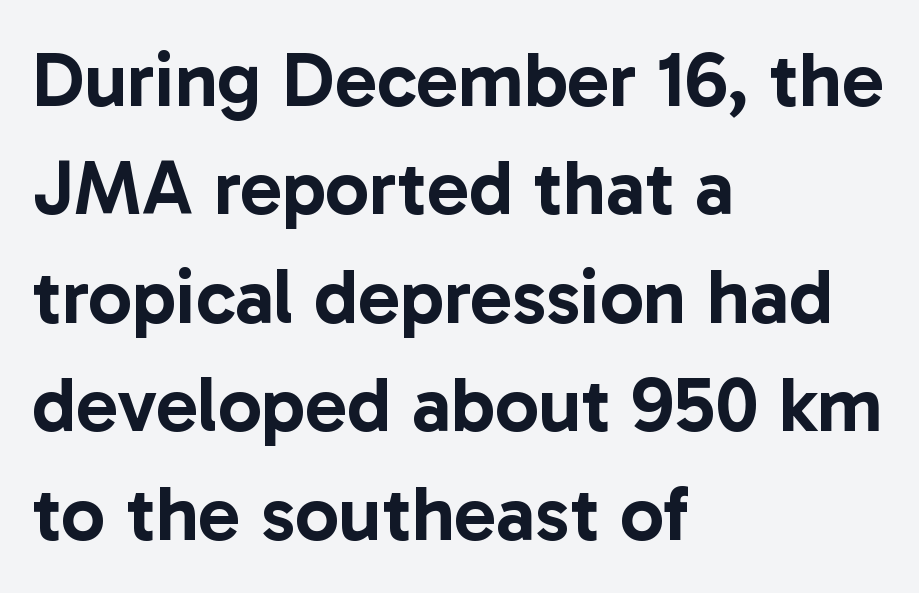
Descenders are the only things crossing below the line. A typesetter would label this face a sans. Is there much room between lines? A standard amount, neither cramped nor airy. One-word summary of the alignment: left. Nope, not italic — everything's standing straight. Tracking value appears to be zero — textbook default spacing.
